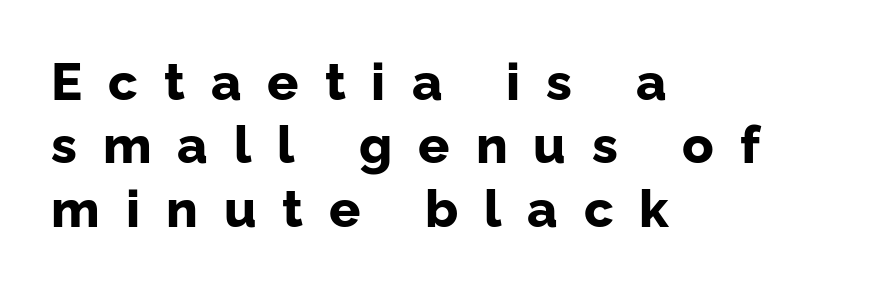
The typeface chosen for these lines omits serifs. Bold? Absolutely — the strokes are thick and heavy. Italic: no, the glyphs are upright roman. Unmarked baselines from the first word to the last. Looks like regular typesetting: each glyph gets only the width it needs. The setting favours the left margin, as ordinary paragraphs usually do.
